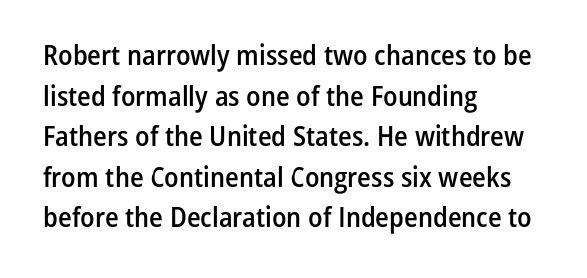
Teacher's note: observe the even left margin — that is flush-left alignment. Designer's note — italics off, roman on. The designer went with a sans here, leaving each stem footless. Think of a printed novel: that variable character pitch is what you see here.
